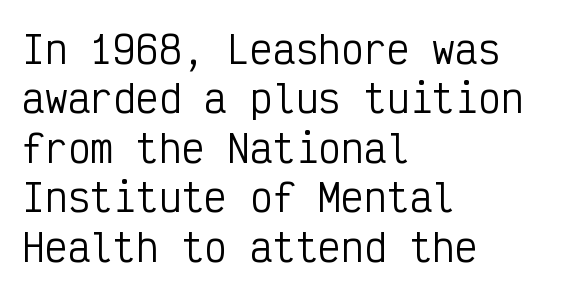
The image shows 38 px regular-weight, condensed sans-serif type, upright, monospaced; set left-aligned, normal line spacing (1.3x), normal letter spacing, not underlined; low stroke contrast and a medium x-height.
